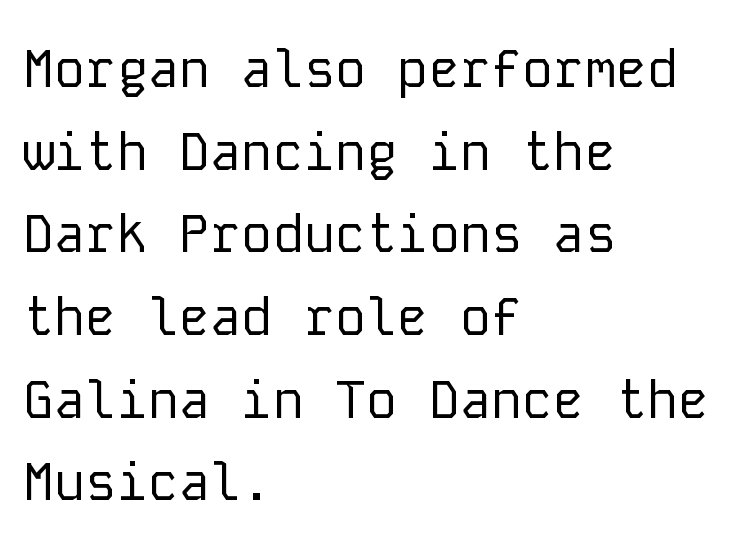
Q: Is the text bold? A: No.
Q: Is the text italic (slanted)? A: No, it is upright.
Q: Is the typeface a serif or a sans-serif typeface? A: Sans-serif.
Q: Is the text underlined? A: No.
Q: How is the paragraph aligned? A: Left-aligned.
Q: Is the spacing between letters normal or unusually wide? A: Normal.
Q: Is the spacing between lines tight, normal or loose? A: Normal.
Q: Width (condensed, normal, or wide)? A: Normal.
Q: Stroke contrast? A: Low.
Q: x-height? A: Medium.
Q: Monospaced? A: Yes.
